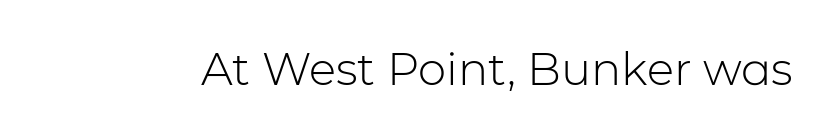
Q: Is the text bold? A: No.
Q: Is the text italic (slanted)? A: No, it is upright.
Q: Is the typeface a serif or a sans-serif typeface? A: Sans-serif.
Q: Is the text underlined? A: No.
Q: Is the spacing between letters normal or unusually wide? A: Normal.
Q: Width (condensed, normal, or wide)? A: Normal.
Q: Stroke contrast? A: Low.
Q: x-height? A: Medium.
Q: Monospaced? A: No.
